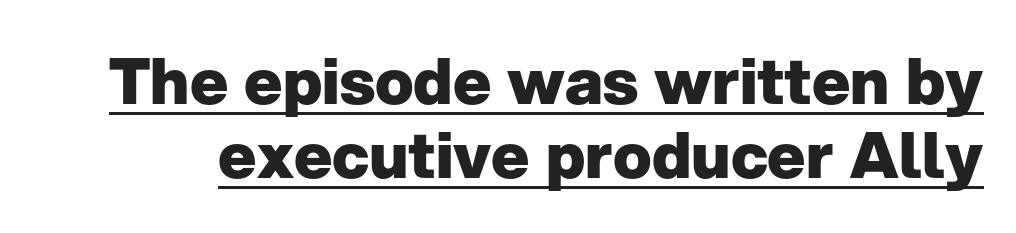
There is no visible air inserted between adjacent glyphs. Every stem runs plumb, perpendicular to the baseline. The sample's only ornament is a line tracing under the words. The font is running at its bold setting.
